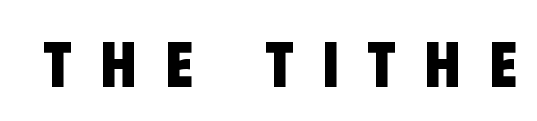
Plenty of ink on the page — the face is bold. Students, note that the glyphs here are deliberately spaced far apart. The letters advance in unequal steps, a hallmark of proportional type. The glyphs are unaccompanied by any horizontal stroke below them. Grotesque or geometric, the face here clearly has no serifs.
